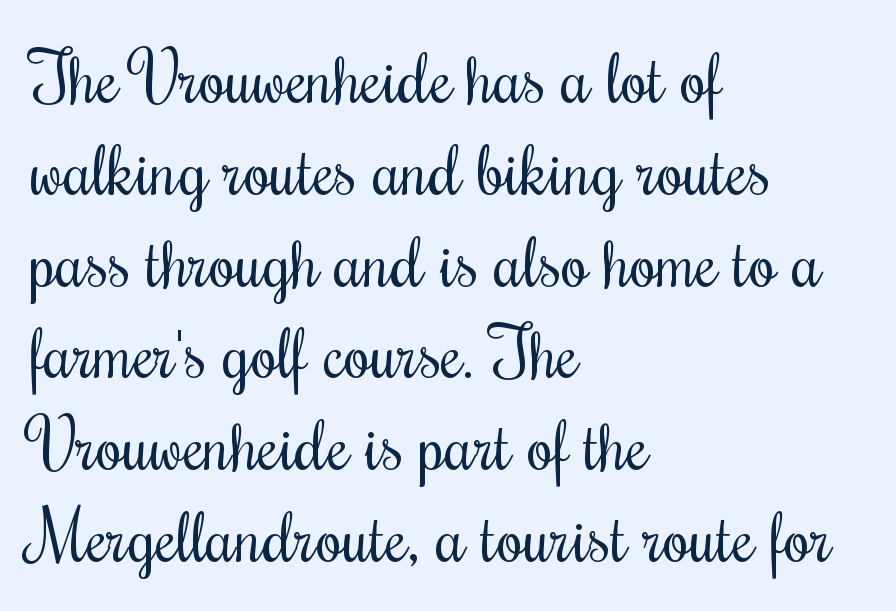
{"bold": "no", "weight": "regular", "width": "condensed", "stroke_contrast": "medium", "x_height": "small", "monospaced": "no", "underline": "no", "align": "left", "line_spacing": "normal", "line_spacing_ratio": 1.33, "letter_spacing": "normal", "letter_spacing_em": 0.0, "glyph_px": 69}
